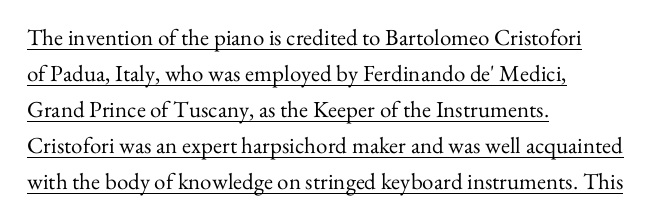
{"italic": "no", "bold": "no", "underline": "yes", "align": "left", "line_spacing": "normal", "line_spacing_ratio": 1.57, "letter_spacing": "normal", "letter_spacing_em": 0.0, "glyph_px": 23}
